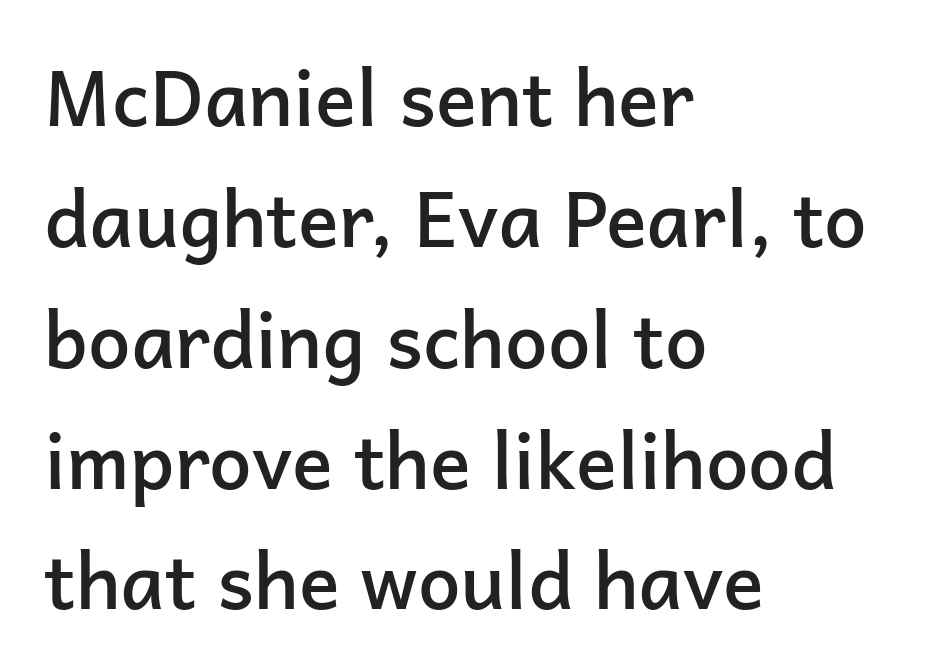
Q: Is the text bold? A: Semi-bold.
Q: Is the text italic (slanted)? A: No, it is upright.
Q: Is the typeface a serif or a sans-serif typeface? A: Sans-serif.
Q: Is the text underlined? A: No.
Q: How is the paragraph aligned? A: Left-aligned.
Q: Is the spacing between letters normal or unusually wide? A: Normal.
Q: Is the spacing between lines tight, normal or loose? A: Normal.
Q: Width (condensed, normal, or wide)? A: Normal.
Q: Stroke contrast? A: Low.
Q: x-height? A: Medium.
Q: Monospaced? A: No.
